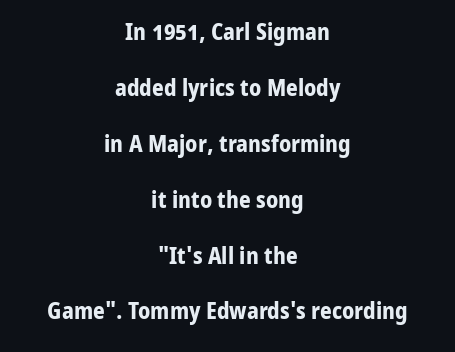
Q: Is the text bold? A: Yes.
Q: Is the text italic (slanted)? A: No, it is upright.
Q: Is the text underlined? A: No.
Q: How is the paragraph aligned? A: Centered.
Q: Is the spacing between letters normal or unusually wide? A: Normal.
Q: Is the spacing between lines tight, normal or loose? A: Loose.
